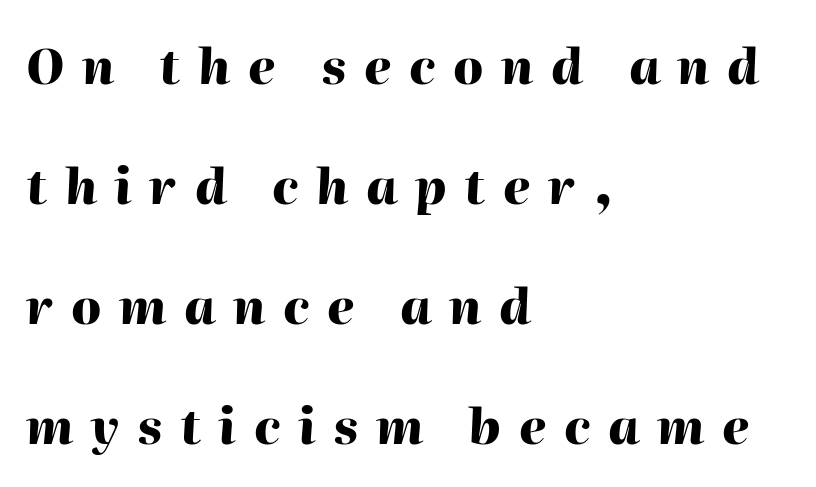
{"italic": "yes", "lean": "right", "slant_degrees": 2, "bold": "yes", "weight": "heavy", "width": "normal", "stroke_contrast": "high", "x_height": "medium", "monospaced": "no", "underline": "no", "align": "left", "line_spacing": "loose", "line_spacing_ratio": 2.45, "letter_spacing": "wide", "letter_spacing_em": 0.36, "glyph_px": 49}
